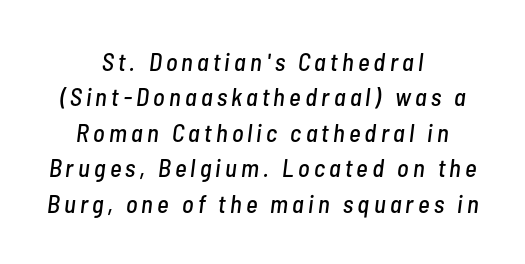
Q: Is the text italic (slanted)? A: Yes, it leans right by about 7 degrees.
Q: Is the text underlined? A: No.
Q: How is the paragraph aligned? A: Centered.
Q: Is the spacing between lines tight, normal or loose? A: Normal.
